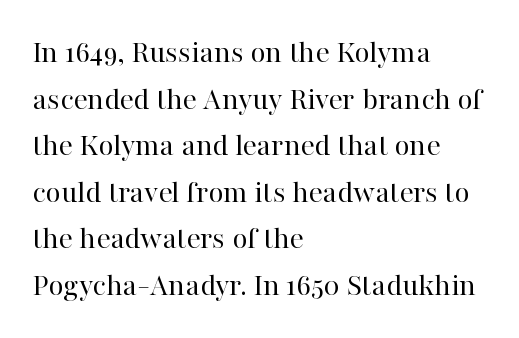
Q: Is the text bold? A: No.
Q: Is the text italic (slanted)? A: No, it is upright.
Q: Is the typeface a serif or a sans-serif typeface? A: Serif.
Q: Is the text underlined? A: No.
Q: How is the paragraph aligned? A: Left-aligned.
Q: Is the spacing between letters normal or unusually wide? A: Normal.
Q: Is the spacing between lines tight, normal or loose? A: Normal.
Q: Width (condensed, normal, or wide)? A: Normal.
Q: Stroke contrast? A: High.
Q: x-height? A: Medium.
Q: Monospaced? A: No.
